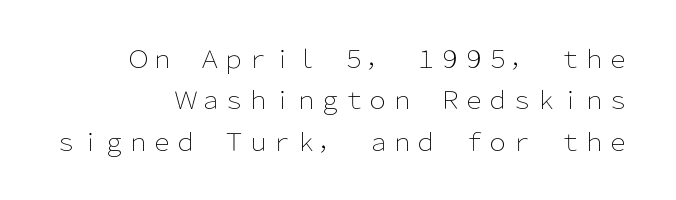
The rag falls on the left side of this text block. Posture: vertical. Descender tails drop into unmarked territory. Unbolded letterforms with no extra heft. The type is set solid horizontally, with unmodified tracking.
